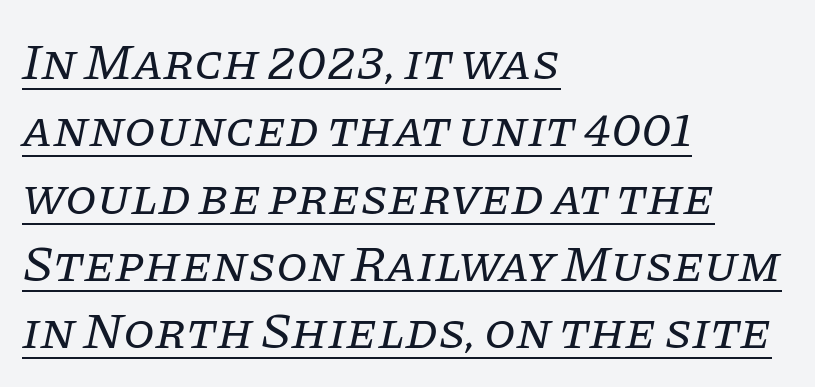
Honestly, the underline is the first thing you notice here. Normally led — the rows are evenly, conventionally spaced. The horizontal fit of the characters is conventional and even. The axis of the letterforms is tilted away from vertical. Look at the bottom of the vertical strokes: they flare into serifs here.
